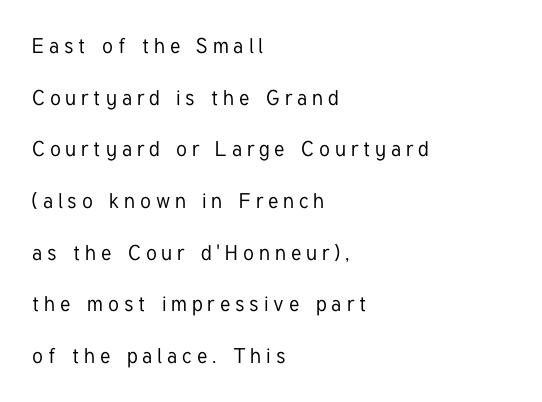
{"italic": "no", "underline": "no", "align": "left", "line_spacing": "loose", "line_spacing_ratio": 2.46, "letter_spacing": "wide", "letter_spacing_em": 0.24, "glyph_px": 21}
